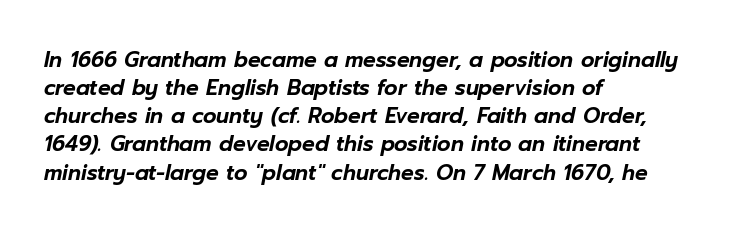
Q: Is the text italic (slanted)? A: Yes, it leans right by about 12 degrees.
Q: Is the text underlined? A: No.
Q: How is the paragraph aligned? A: Left-aligned.
Q: Is the spacing between letters normal or unusually wide? A: Normal.
Q: Is the spacing between lines tight, normal or loose? A: Normal.
